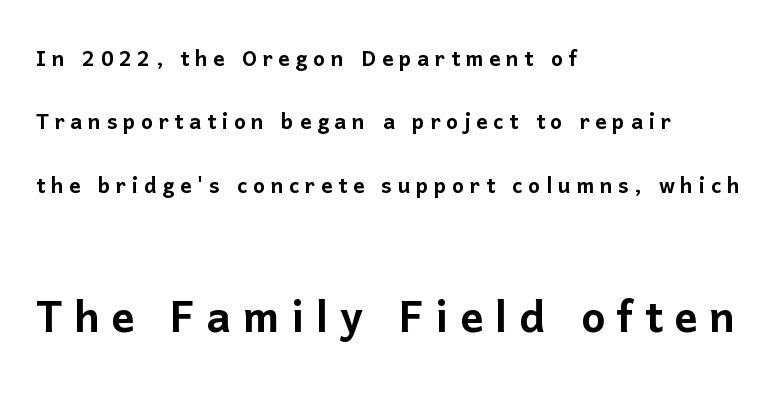
The image shows 57 px sans-serif type, upright; set left-aligned, loose line spacing (2.26x), unusually wide letter spacing (+0.2 em), not underlined; the second (bottom) block is 2.04x larger; low stroke contrast and a medium x-height.
